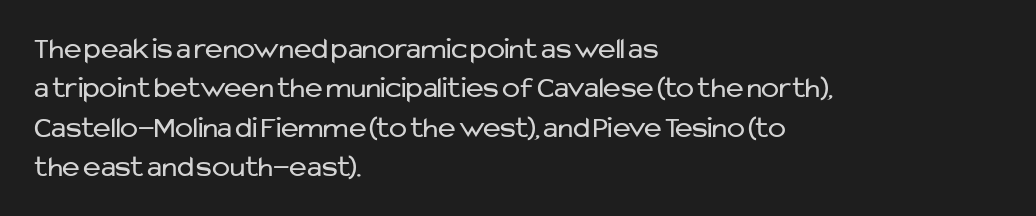
Q: Is the text bold? A: No.
Q: Is the text italic (slanted)? A: No, it is upright.
Q: Is the typeface a serif or a sans-serif typeface? A: Sans-serif.
Q: Is the text underlined? A: No.
Q: How is the paragraph aligned? A: Left-aligned.
Q: Is the spacing between letters normal or unusually wide? A: Normal.
Q: Is the spacing between lines tight, normal or loose? A: Normal.
Q: Width (condensed, normal, or wide)? A: Normal.
Q: Stroke contrast? A: Low.
Q: x-height? A: Medium.
Q: Monospaced? A: No.
